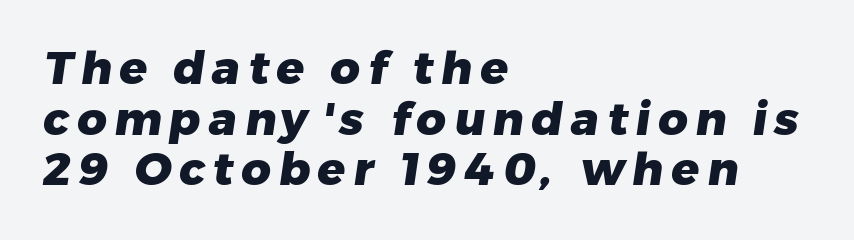
The image shows 46 px heavy sans-serif type; set left-aligned, tight line spacing (1.1x), not underlined; low stroke contrast and a medium x-height.
